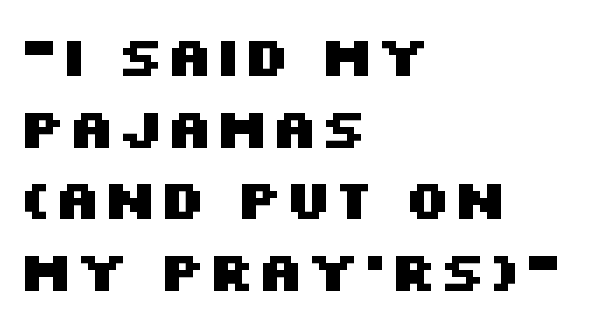
{"serif": "no", "italic": "no", "bold": "yes", "weight": "heavy", "width": "wide", "stroke_contrast": "medium", "x_height": "large", "monospaced": "no", "underline": "no", "align": "left", "line_spacing": "normal", "line_spacing_ratio": 1.28, "letter_spacing": "normal", "letter_spacing_em": 0.0, "glyph_px": 56}
